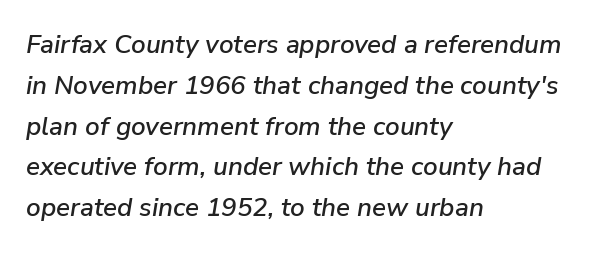
{"italic": "yes", "lean": "right", "slant_degrees": 9, "underline": "no", "align": "left", "line_spacing": "normal", "line_spacing_ratio": 1.57, "letter_spacing": "normal", "letter_spacing_em": 0.0, "glyph_px": 26}
